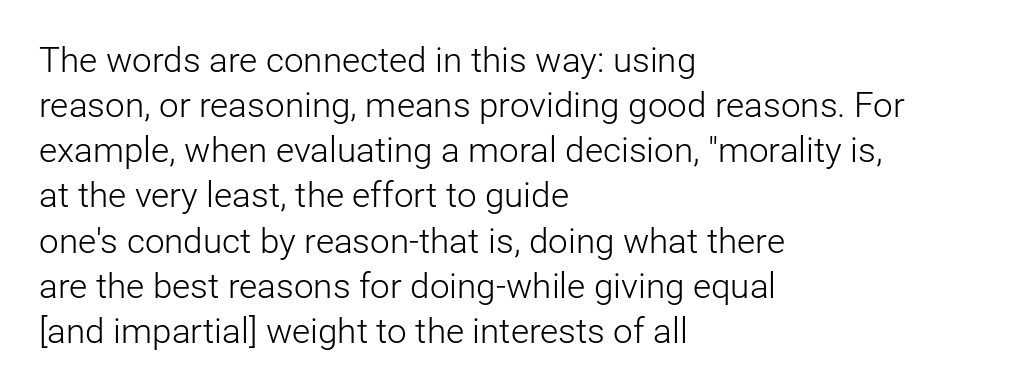
{"serif": "no", "italic": "no", "bold": "no", "weight": "light", "width": "normal", "stroke_contrast": "low", "x_height": "medium", "monospaced": "no", "underline": "no", "align": "left", "line_spacing": "normal", "line_spacing_ratio": 1.29, "letter_spacing": "normal", "letter_spacing_em": 0.0, "glyph_px": 35}
